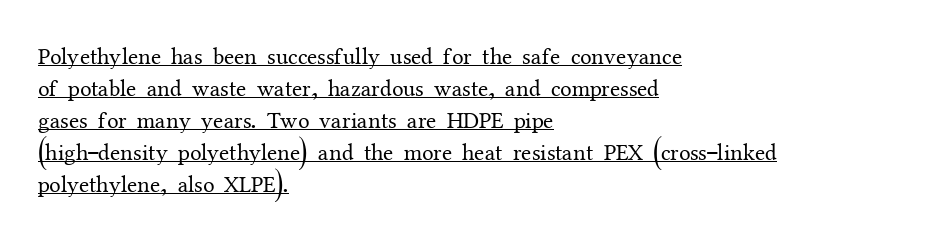
Letters have the restrained weight of plain body copy at most. A typesetter would call this zero additional tracking. Emphasis is given by a line drawn under the lettering. The passage is arranged the way most books set body copy — flush left.
